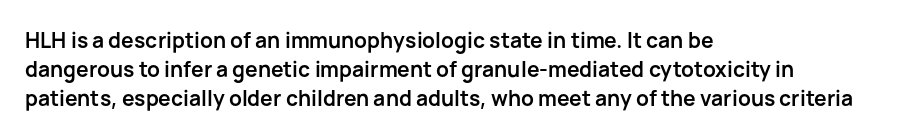
The lines are quadded left. These lines keep a tight, regular rhythm from letter to letter. The gap between lines stays unmarked. It's the straight-up-and-down kind of type. The rendering uses a moderate line-height, typical for paragraphs. Pretty heavy lettering here — definitely bold.
